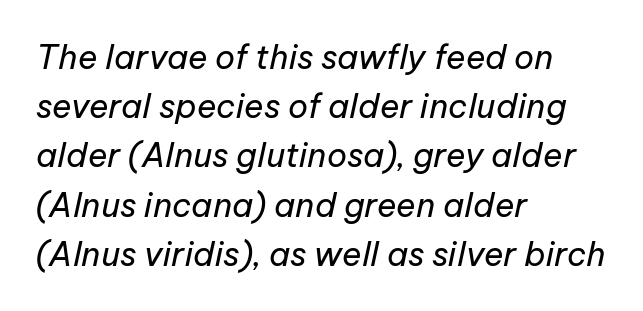
The image shows 33 px regular-weight type, italic (leaning right); set left-aligned, normal line spacing (1.49x), normal letter spacing, not underlined; low stroke contrast and a medium x-height.
